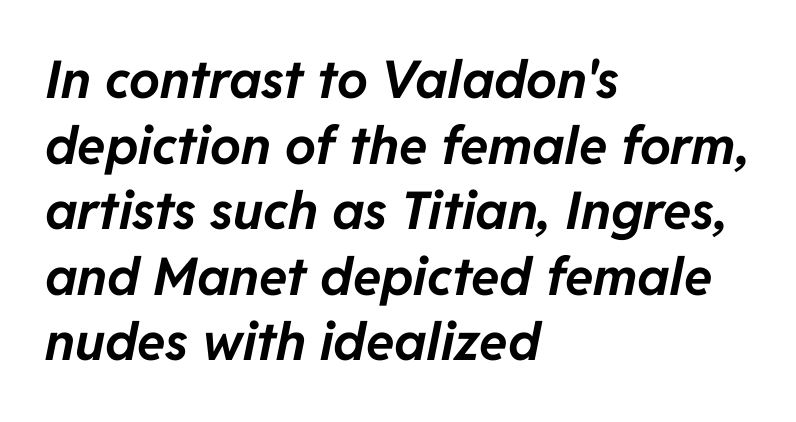
The specimen omits any rule beneath the text block's lines. Heavy, bold letterforms. Line spacing here is normal. Emphasis-style slanted type is in use.
